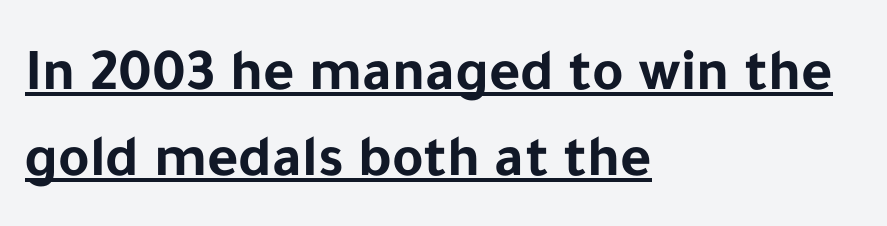
Q: Is the text bold? A: Yes.
Q: Is the text italic (slanted)? A: No, it is upright.
Q: Is the typeface a serif or a sans-serif typeface? A: Sans-serif.
Q: Is the text underlined? A: Yes.
Q: How is the paragraph aligned? A: Left-aligned.
Q: Is the spacing between letters normal or unusually wide? A: Normal.
Q: Is the spacing between lines tight, normal or loose? A: Normal.
Q: Width (condensed, normal, or wide)? A: Normal.
Q: Stroke contrast? A: Low.
Q: x-height? A: Medium.
Q: Monospaced? A: No.
